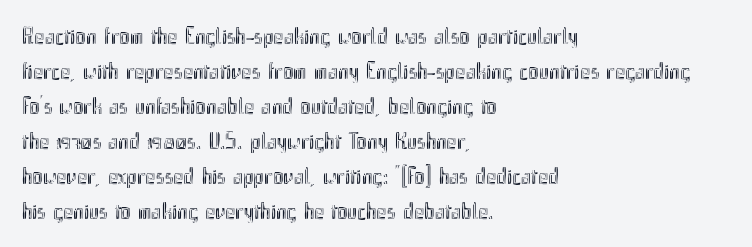
{"italic": "no", "underline": "no", "align": "left", "line_spacing": "normal", "line_spacing_ratio": 1.46, "letter_spacing": "normal", "letter_spacing_em": 0.0, "glyph_px": 24}
